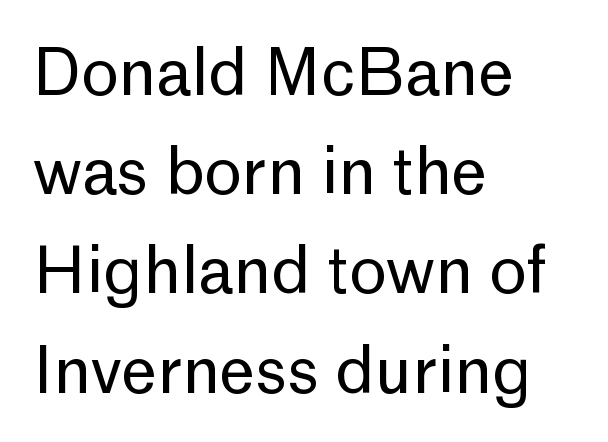
Note the varied advance widths — an 'i' is clearly narrower than an 'm'. Stroke thickness stays within the range of a standard reading face or lighter. Style check: upright. The setting favours the left margin, as ordinary paragraphs usually do.
